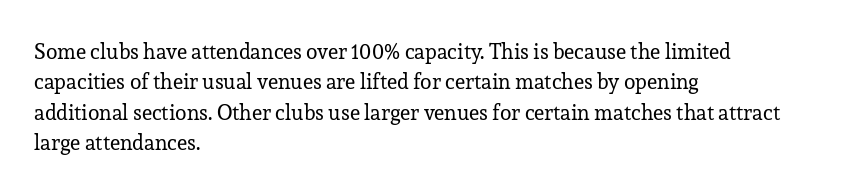
Q: Is the text bold? A: No.
Q: Is the text italic (slanted)? A: No, it is upright.
Q: Is the text underlined? A: No.
Q: How is the paragraph aligned? A: Left-aligned.
Q: Is the spacing between letters normal or unusually wide? A: Normal.
Q: Is the spacing between lines tight, normal or loose? A: Normal.
